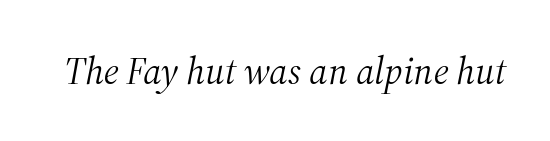
{"serif": "yes", "italic": "yes", "lean": "right", "slant_degrees": 12, "bold": "no", "weight": "light", "width": "normal", "stroke_contrast": "medium", "x_height": "medium", "monospaced": "no", "underline": "no", "letter_spacing": "normal", "letter_spacing_em": 0.0, "glyph_px": 38}
